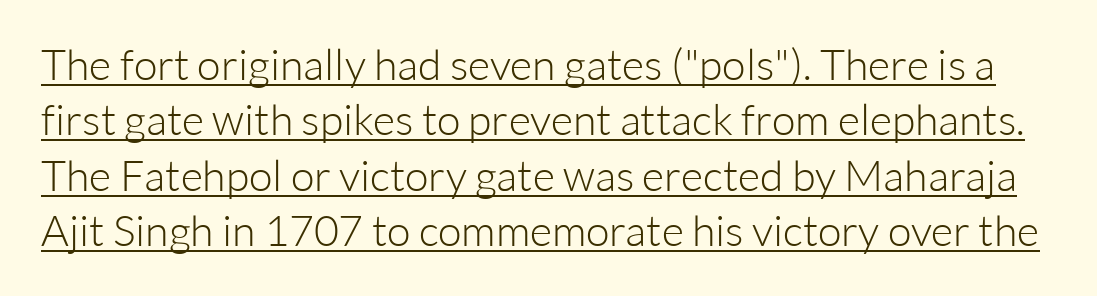
Q: Is the text bold? A: No.
Q: Is the text italic (slanted)? A: No, it is upright.
Q: Is the typeface a serif or a sans-serif typeface? A: Sans-serif.
Q: Is the text underlined? A: Yes.
Q: Is the spacing between letters normal or unusually wide? A: Normal.
Q: Is the spacing between lines tight, normal or loose? A: Normal.
Q: Width (condensed, normal, or wide)? A: Normal.
Q: Stroke contrast? A: Low.
Q: x-height? A: Medium.
Q: Monospaced? A: No.
